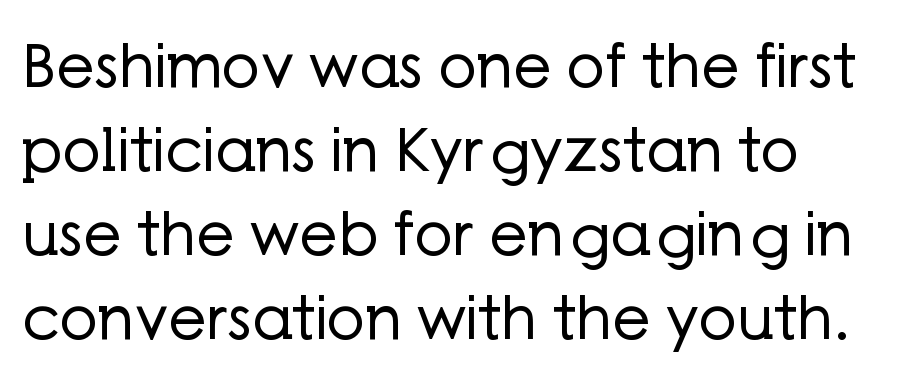
{"serif": "no", "italic": "no", "bold": "no", "weight": "regular", "width": "normal", "stroke_contrast": "low", "x_height": "medium", "monospaced": "no", "underline": "no", "align": "left", "line_spacing": "normal", "line_spacing_ratio": 1.4, "letter_spacing": "normal", "letter_spacing_em": 0.0, "glyph_px": 60}
